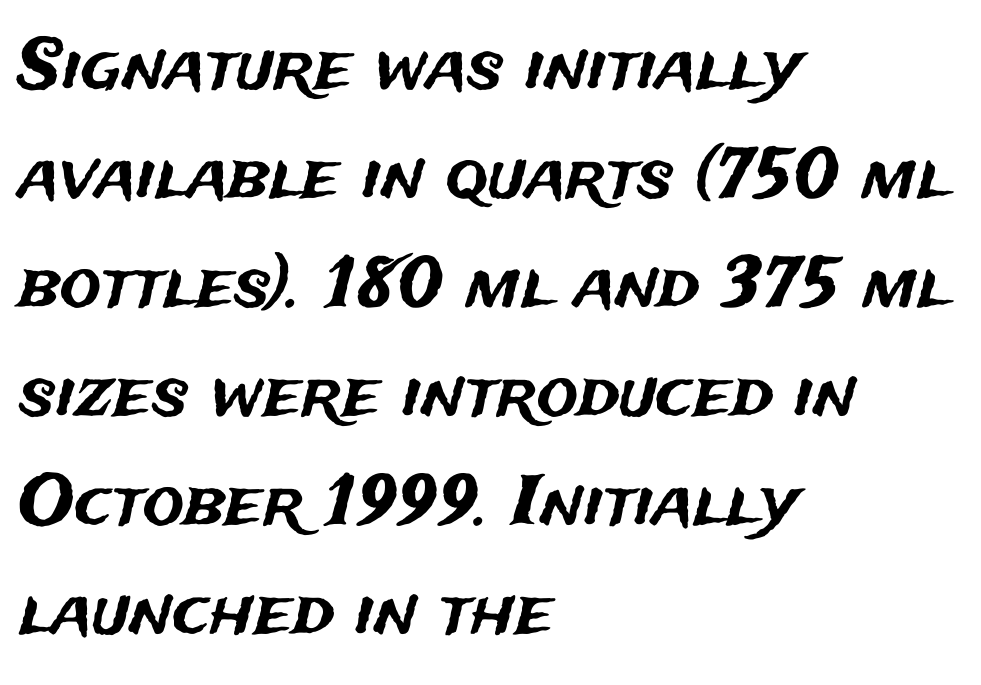
The letterforms sit shoulder to shoulder at normal distance. The words here are not underlined. These lines are set flush left with a ragged right edge. You can tell from the bare stems that sans-serif type was used.
